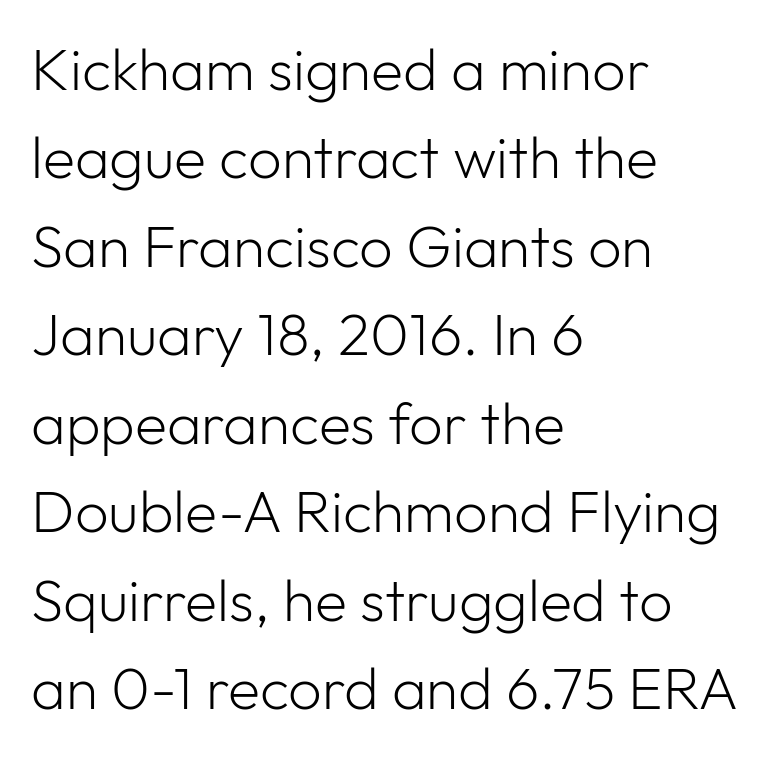
The type is set solid horizontally, with unmodified tracking. A bare baseline throughout the passage. Think of a printed novel: that variable character pitch is what you see here. Teacher's note: observe the even left margin — that is flush-left alignment.
